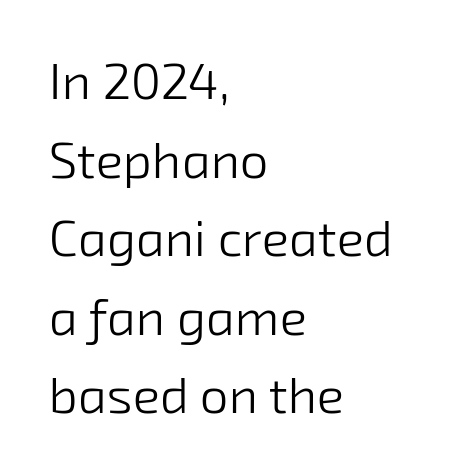
The image shows 51 px light sans-serif type; set left-aligned, normal line spacing (1.54x), normal letter spacing, not underlined; low stroke contrast and a medium x-height.
